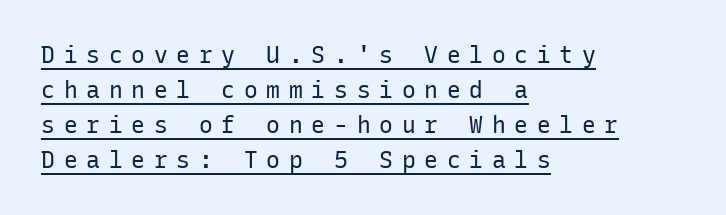
The image shows 23 px text type, upright; set left-aligned, normal line spacing (1.52x), unusually wide letter spacing (+0.38 em), underlined.
